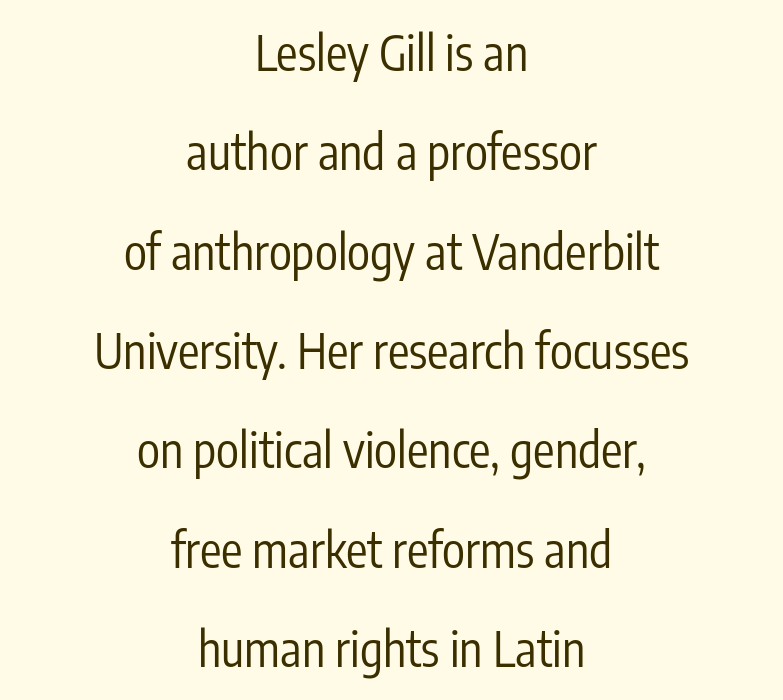
The image shows 48 px regular-weight, condensed sans-serif type, upright; set centered, loose line spacing (2.07x), normal letter spacing, not underlined; low stroke contrast and a medium x-height.
